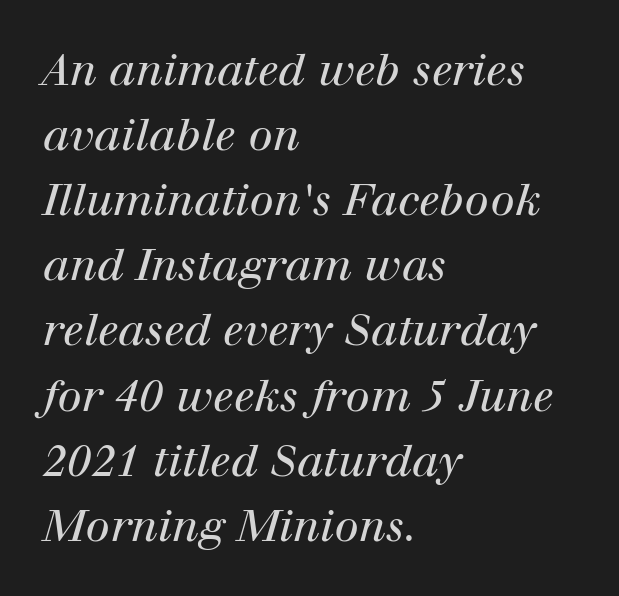
Serif or sans? Serif — the stroke terminals have little feet. Emphasis-style slanted type is in use. The lines are quadded left. The designer left line spacing at the default.
